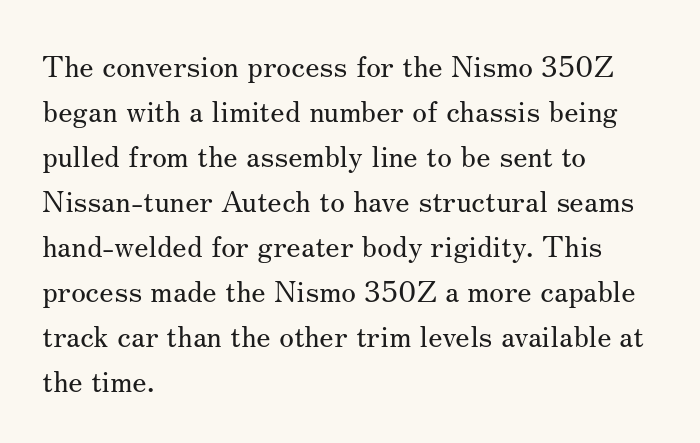
Just letters on the line, the space beneath them empty. This is the regular roman posture of the typeface. Default kerning and tracking; the words read as compact shapes. The designer went with a serif here, giving each stem small feet.
